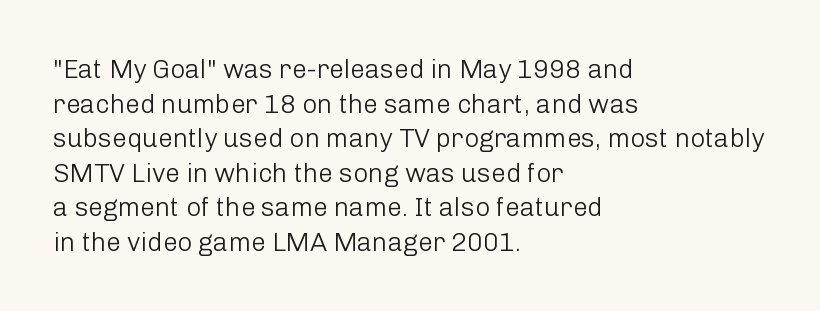
No chunkiness to these letters — they're not bold. A classic flush-left, rag-right setting is used for this passage. One glance says typical: line gaps are just what's usual. The letters sit at their default tracking, neither squeezed nor spread.
